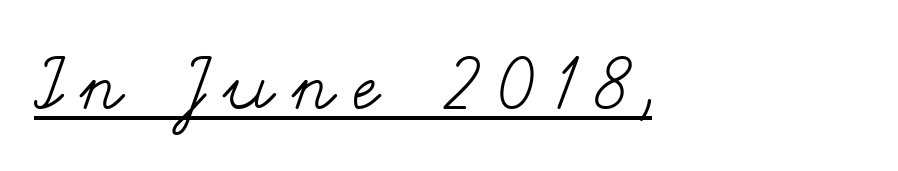
Q: Is the text bold? A: No.
Q: Is the text italic (slanted)? A: Yes.
Q: Is the text underlined? A: Yes.
Q: How is the paragraph aligned? A: Left-aligned.
Q: Is the spacing between letters normal or unusually wide? A: Unusually wide.
Q: Width (condensed, normal, or wide)? A: Wide.
Q: Stroke contrast? A: Medium.
Q: x-height? A: Small.
Q: Monospaced? A: No.
